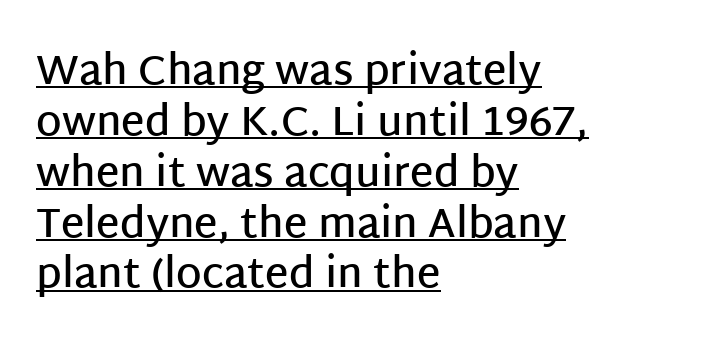
The image shows 41 px semibold sans-serif type, upright; set left-aligned, line spacing 1.24x, normal letter spacing, underlined; low stroke contrast and a large x-height.
